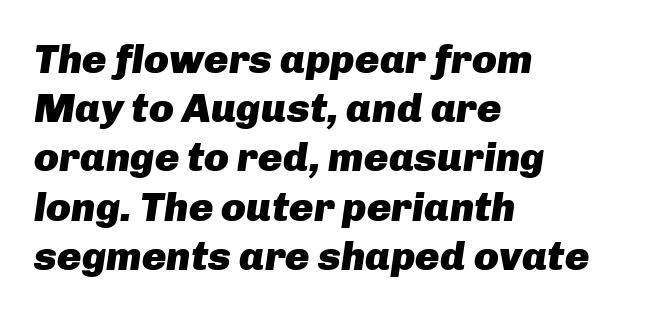
The image shows 41 px heavy type, italic (leaning right); set left-aligned, line spacing 1.2x, normal letter spacing, not underlined; low stroke contrast and a medium x-height.
